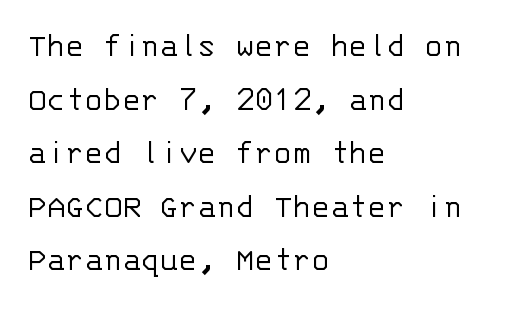
Tracking here is standard; glyphs follow each other at the usual distance. The lines sit at an ordinary, default distance from one another. Just letters on the line, the space beneath them empty. Observe the absence of serifs on each vertical stroke in this sample.
